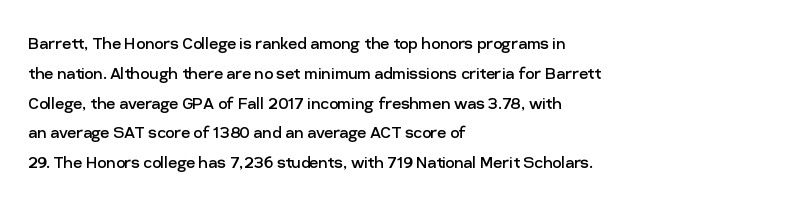
{"italic": "no", "bold": "no", "underline": "no", "align": "left", "line_spacing": "normal", "line_spacing_ratio": 1.49, "letter_spacing": "normal", "letter_spacing_em": 0.0, "glyph_px": 20}
